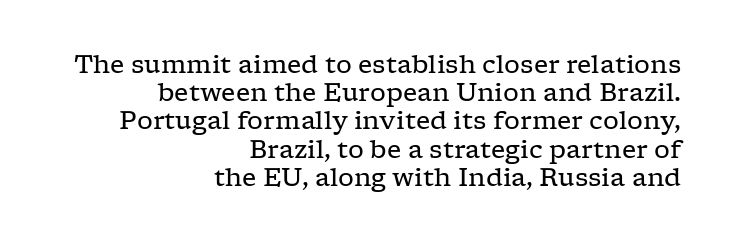
These glyphs show unthickened strokes, regular width or finer. Quick note: not italic, upright. Check the space under the baseline: it is left empty. The gaps between neighbouring characters are ordinary and unremarkable.
